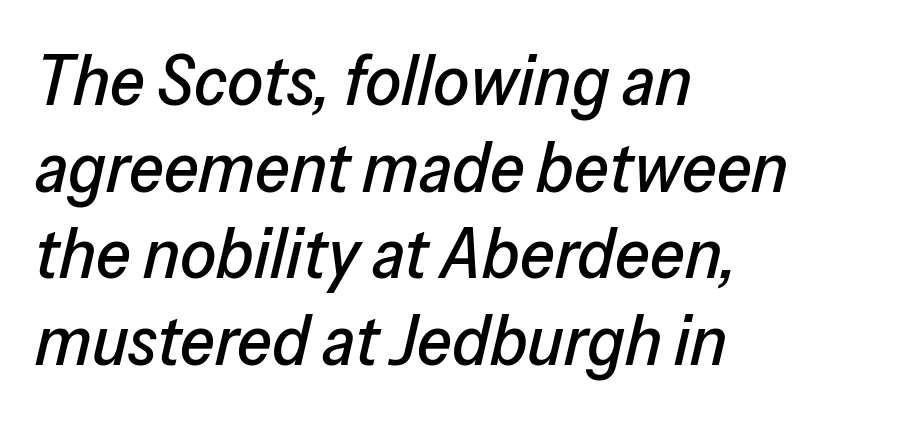
{"italic": "yes", "lean": "right", "slant_degrees": 13, "width": "normal", "stroke_contrast": "low", "x_height": "medium", "monospaced": "no", "underline": "no", "align": "left", "line_spacing_ratio": 1.22, "letter_spacing": "normal", "letter_spacing_em": 0.0, "glyph_px": 71}
